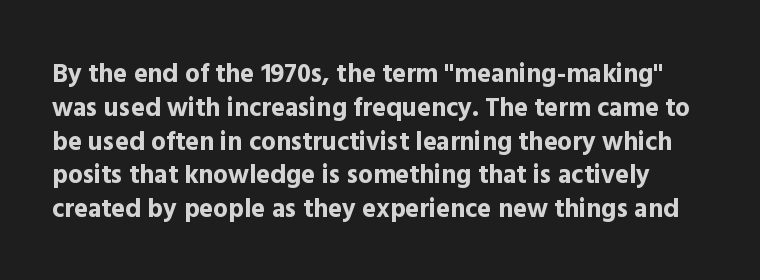
The image shows 26 px bold type, upright; set normal line spacing (1.3x), normal letter spacing, not underlined.
